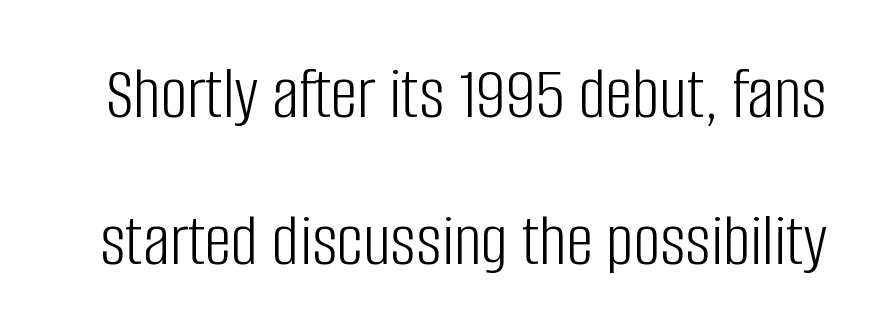
The image shows 75 px light, condensed sans-serif type, upright; set loose line spacing (1.96x), normal letter spacing, not underlined; low stroke contrast and a large x-height.
